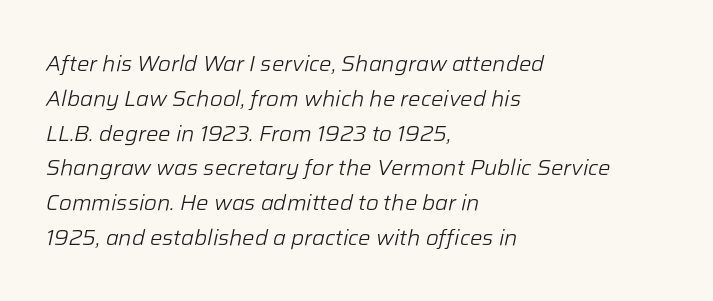
The image shows 22 px text type, italic (leaning right); set left-aligned, normal line spacing (1.58x), normal letter spacing, not underlined.
